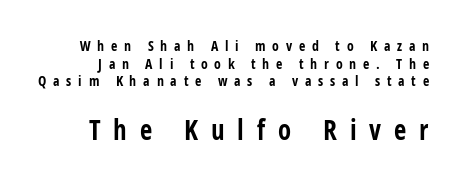
The image shows 27 px bold type, upright; set normal line spacing (1.26x), unusually wide letter spacing (+0.48 em), not underlined; the second (bottom) block is 1.93x larger.
